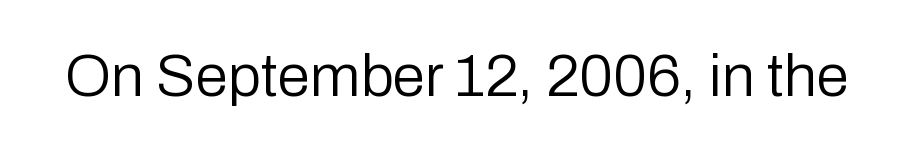
These lines are composed in type without serifs. The zone under the glyphs is completely vacant. Glyph-to-glyph distance matches everyday printed text. You could not count columns in this text — the font is proportionally spaced. In terms of posture, this sample is upright.
